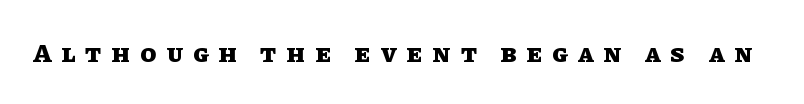
Characters remain perfectly vertical along every line. Type without underlining. The tracking jumps out immediately: characters are airy and widely separated. Emphasis by weight is at full strength: bold.
